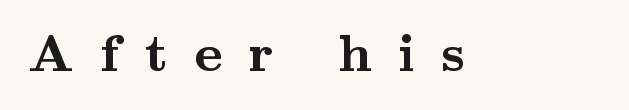
Q: Is the text bold? A: Yes.
Q: Is the text italic (slanted)? A: No, it is upright.
Q: Is the typeface a serif or a sans-serif typeface? A: Serif.
Q: Is the text underlined? A: No.
Q: Is the spacing between letters normal or unusually wide? A: Unusually wide.
Q: Width (condensed, normal, or wide)? A: Wide.
Q: Stroke contrast? A: Medium.
Q: x-height? A: Small.
Q: Monospaced? A: No.
